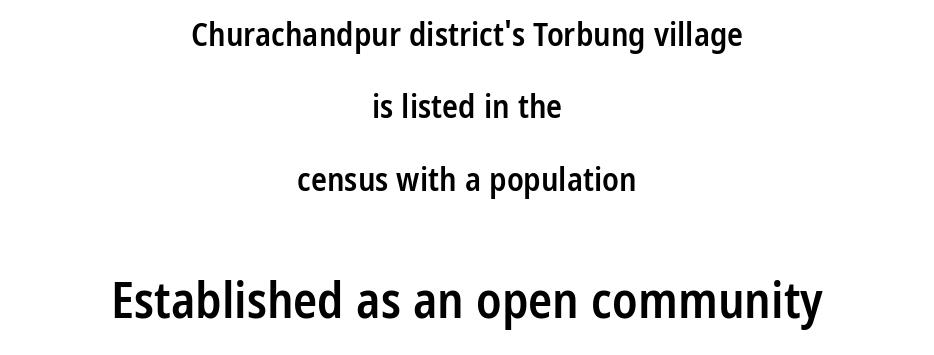
{"serif": "no", "italic": "no", "bold": "semi", "weight": "semibold", "width": "condensed", "stroke_contrast": "low", "x_height": "medium", "monospaced": "no", "underline": "no", "align": "center", "line_spacing": "loose", "line_spacing_ratio": 2.19, "letter_spacing": "normal", "letter_spacing_em": 0.0, "larger_block": "second", "size_ratio": 1.52, "glyph_px": 50}
